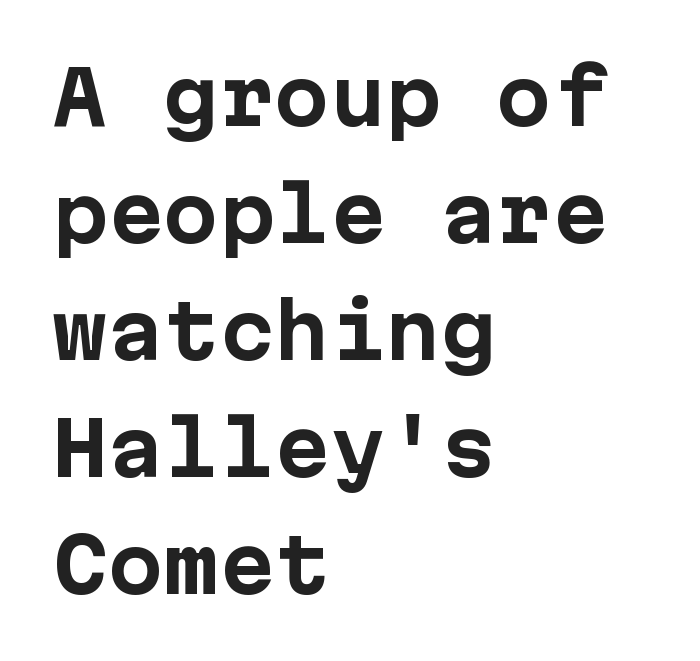
The image shows 74 px bold sans-serif type, upright, monospaced; set left-aligned, normal line spacing (1.58x), normal letter spacing, not underlined; low stroke contrast and a medium x-height.
